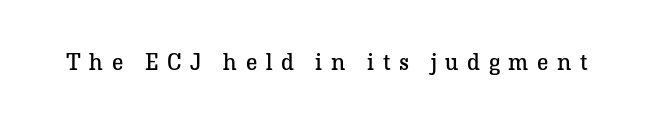
Tracking value appears strongly positive — letters spread wide. This is roman type, the default non-slanted kind. Bare-footed words on every line. The font is comparable to plain body text, perhaps lighter.
